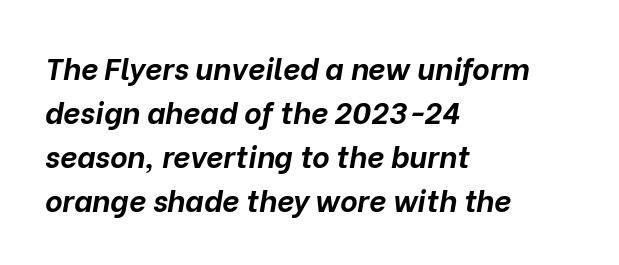
The image shows 30 px bold type, italic (leaning right); set left-aligned, normal line spacing (1.47x), normal letter spacing, not underlined; low stroke contrast and a medium x-height.
